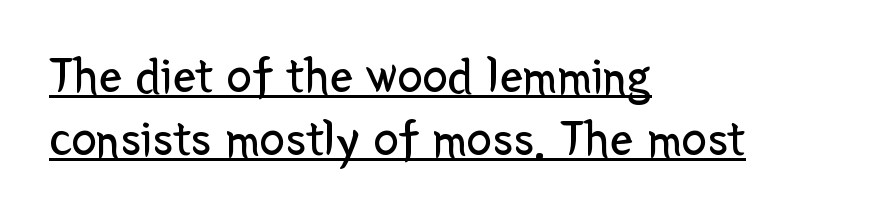
Q: Is the text bold? A: No.
Q: Is the text italic (slanted)? A: No, it is upright.
Q: Is the typeface a serif or a sans-serif typeface? A: Sans-serif.
Q: Is the text underlined? A: Yes.
Q: How is the paragraph aligned? A: Left-aligned.
Q: Is the spacing between letters normal or unusually wide? A: Normal.
Q: Width (condensed, normal, or wide)? A: Normal.
Q: Stroke contrast? A: Low.
Q: x-height? A: Medium.
Q: Monospaced? A: No.
